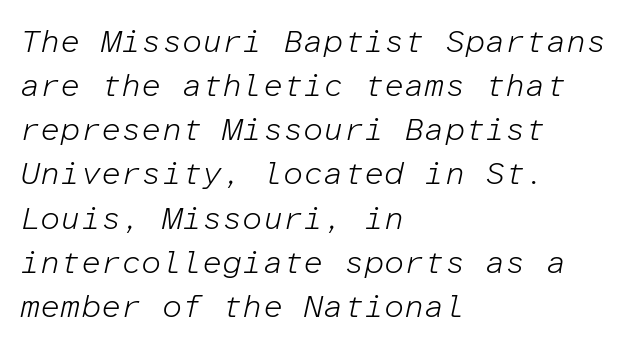
The image shows 32 px light type, italic (leaning right), monospaced; set left-aligned, normal line spacing (1.38x), normal letter spacing, not underlined; low stroke contrast and a medium x-height.
